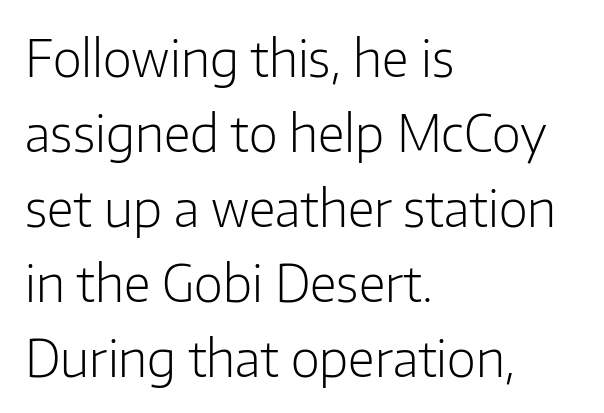
Words float on clear page, feet unadorned. One glance says typical: line gaps are just what's usual. The typography opts for an upright posture over an oblique one. These lines keep a tight, regular rhythm from letter to letter. Weight: regular or lighter. Unlike a traditional serif, this face leaves its strokes unadorned.
